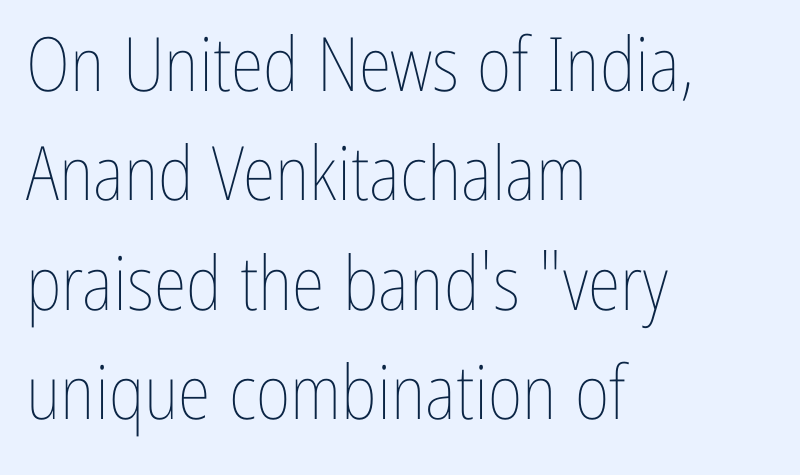
The image shows 75 px thin, condensed type, upright; set left-aligned, normal line spacing (1.46x), normal letter spacing, not underlined; low stroke contrast and a medium x-height.
